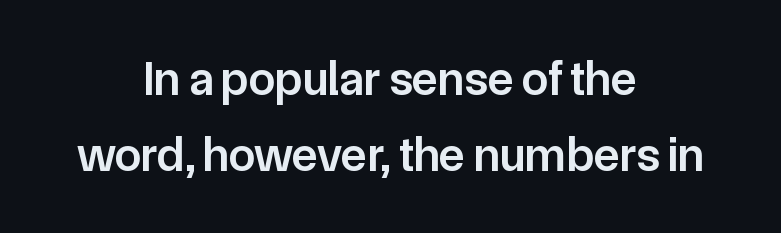
{"serif": "no", "italic": "no", "bold": "semi", "weight": "semibold", "width": "normal", "stroke_contrast": "low", "x_height": "medium", "monospaced": "no", "underline": "no", "align": "center", "line_spacing": "normal", "line_spacing_ratio": 1.58, "letter_spacing": "normal", "letter_spacing_em": 0.0, "glyph_px": 48}
